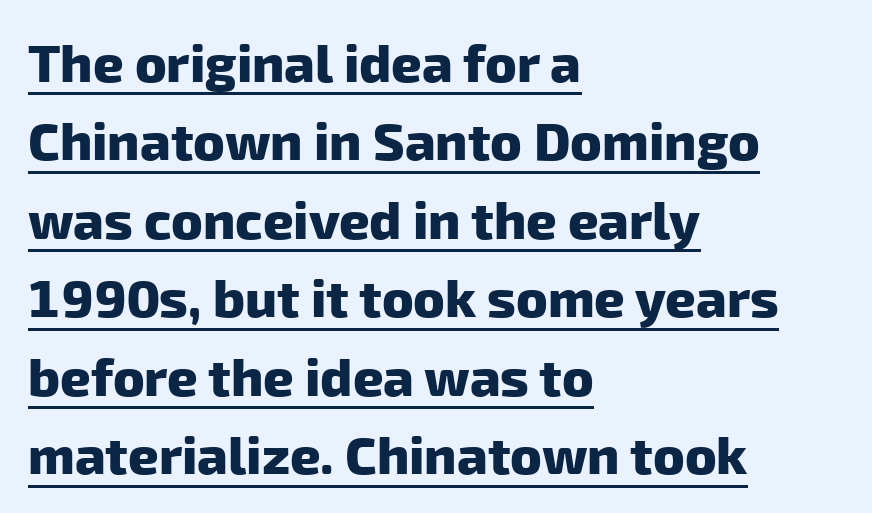
The image shows 53 px heavy sans-serif type; set left-aligned, normal line spacing (1.48x), normal letter spacing, underlined; low stroke contrast and a medium x-height.
